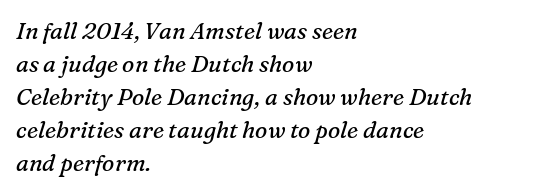
The text carries the slant typical of an italic or oblique font. Does the leading feel generous? No, just average. In CSS terms this would be text-align: left. Look at the tracking — it's just the regular setting, nothing added. A quiet, ordinary-to-light weight characterises the typeface. Check under the words: just untouched page.
